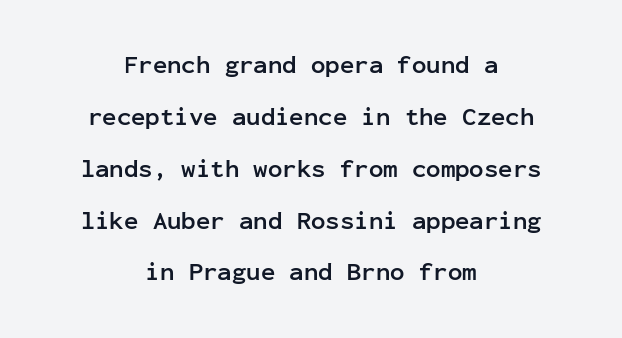
{"italic": "no", "bold": "yes", "underline": "no", "align": "center", "line_spacing": "loose", "line_spacing_ratio": 2.16, "letter_spacing": "normal", "letter_spacing_em": 0.0, "glyph_px": 24}
